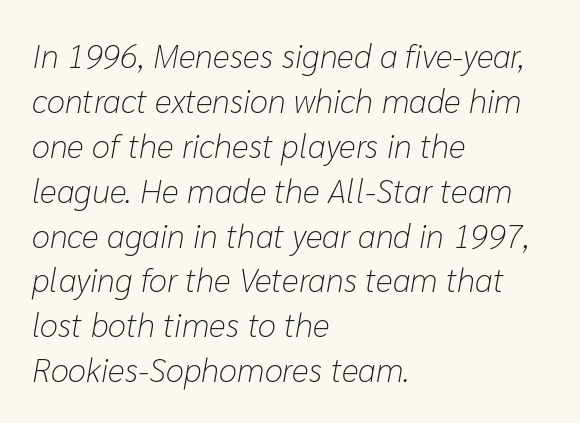
{"italic": "yes", "lean": "right", "slant_degrees": 10, "bold": "no", "weight": "light", "width": "normal", "stroke_contrast": "low", "x_height": "medium", "monospaced": "no", "underline": "no", "align": "left", "line_spacing": "normal", "line_spacing_ratio": 1.36, "letter_spacing": "normal", "letter_spacing_em": 0.0, "glyph_px": 33}
